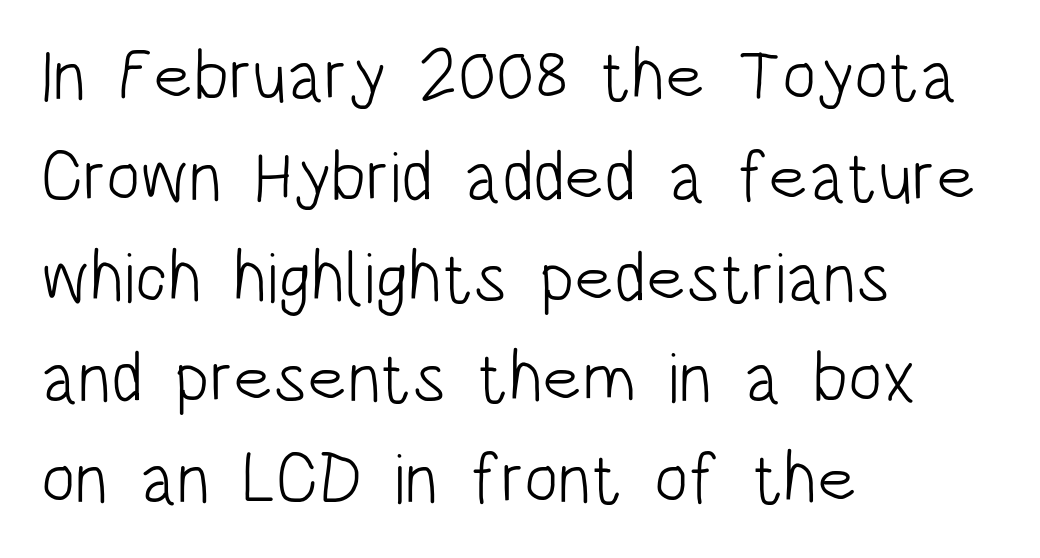
{"serif": "no", "italic": "no", "bold": "no", "weight": "light", "width": "condensed", "stroke_contrast": "low", "x_height": "large", "monospaced": "no", "underline": "no", "align": "left", "line_spacing": "normal", "line_spacing_ratio": 1.42, "letter_spacing": "normal", "letter_spacing_em": 0.0, "glyph_px": 71}
